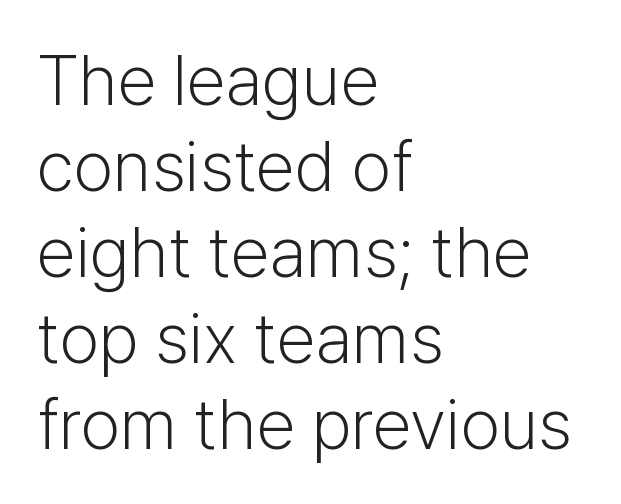
The passage shown is not underscored anywhere. Each line starts at the same left margin while the right side varies. The font sits on the lighter half of the weight spectrum, regular included. Grotesque or geometric, the face here clearly has no serifs. Ascenders rise straight up at ninety degrees.
